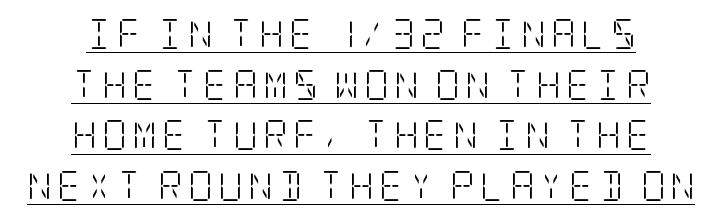
{"serif": "yes", "italic": "no", "bold": "no", "weight": "light", "width": "condensed", "stroke_contrast": "low", "x_height": "large", "underline": "yes", "align": "center", "line_spacing": "normal", "line_spacing_ratio": 1.69, "glyph_px": 30}
